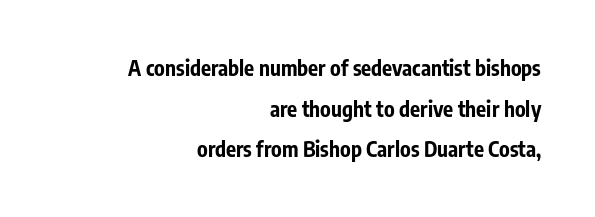
The gaps between neighbouring characters are ordinary and unremarkable. No italicization has been applied; the sample stays upright. Caption: multi-line text, flush right, ragged left. The letters are bold, with thick, heavy strokes. Honestly, the rows look like they've been pulled way apart.
